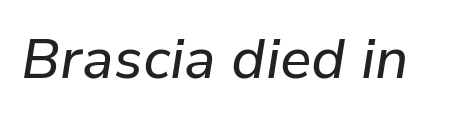
The image shows 56 px text type, italic (leaning right); set normal letter spacing, not underlined; low stroke contrast and a medium x-height.
